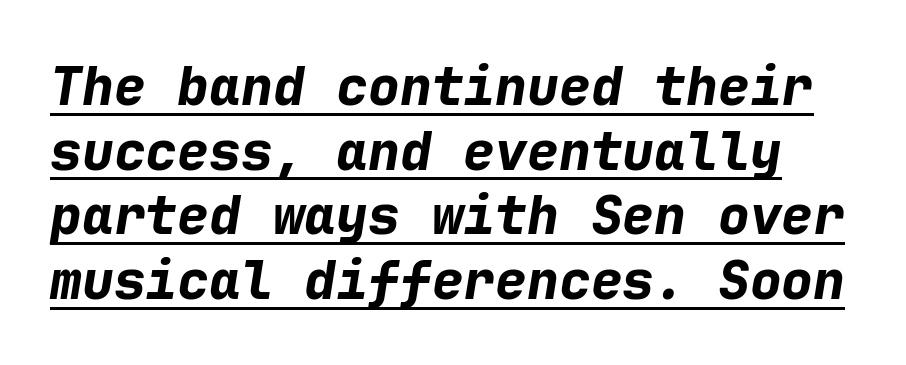
{"italic": "yes", "lean": "right", "slant_degrees": 9, "bold": "yes", "weight": "bold", "width": "normal", "stroke_contrast": "low", "x_height": "medium", "monospaced": "yes", "underline": "yes", "line_spacing_ratio": 1.22, "letter_spacing": "normal", "letter_spacing_em": 0.0, "glyph_px": 53}
